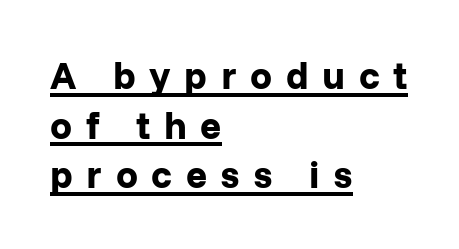
Q: Is the text bold? A: Yes.
Q: Is the text italic (slanted)? A: No, it is upright.
Q: Is the typeface a serif or a sans-serif typeface? A: Sans-serif.
Q: Is the text underlined? A: Yes.
Q: How is the paragraph aligned? A: Left-aligned.
Q: Is the spacing between letters normal or unusually wide? A: Unusually wide.
Q: Is the spacing between lines tight, normal or loose? A: Normal.
Q: Width (condensed, normal, or wide)? A: Normal.
Q: Stroke contrast? A: Low.
Q: x-height? A: Medium.
Q: Monospaced? A: No.
